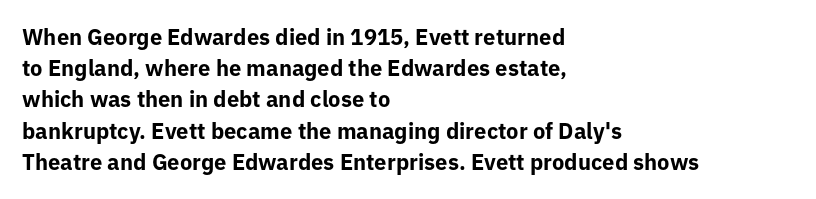
The image shows 22 px bold type, upright; set left-aligned, normal line spacing (1.42x), normal letter spacing, not underlined.
